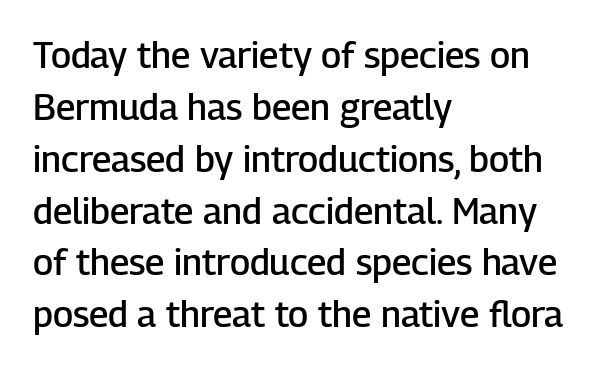
{"serif": "no", "italic": "no", "bold": "semi", "weight": "semibold", "width": "normal", "stroke_contrast": "low", "x_height": "medium", "monospaced": "no", "underline": "no", "align": "left", "line_spacing": "normal", "line_spacing_ratio": 1.44, "letter_spacing": "normal", "letter_spacing_em": 0.0, "glyph_px": 36}
